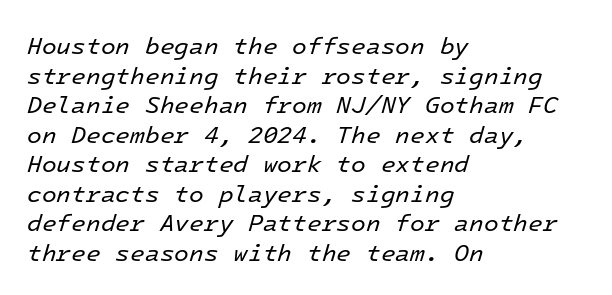
Visually the block forms a straight wall on the left and a jagged coastline on the right. Tracking here is standard; glyphs follow each other at the usual distance. Quick note: underline off. Every character sits at an angle, as italics do.
